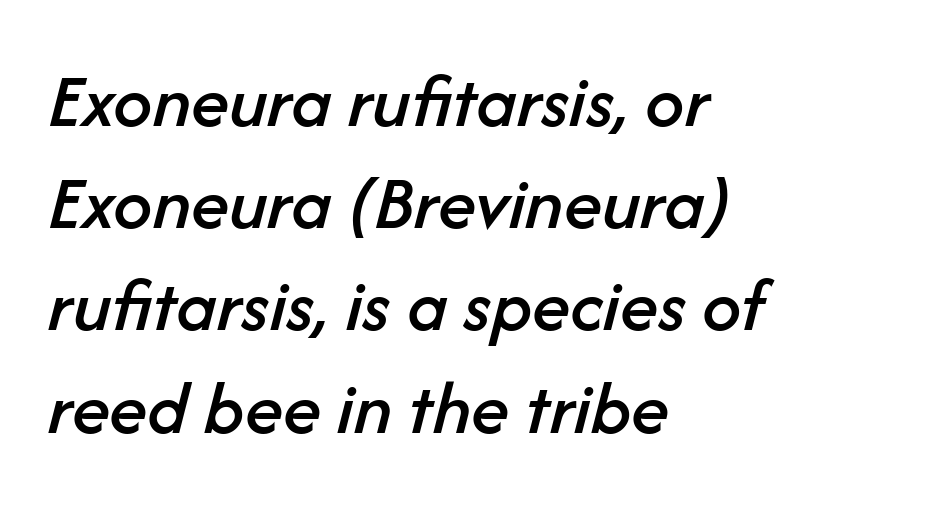
The image shows 78 px text type, italic (leaning right); set left-aligned, normal line spacing (1.31x), normal letter spacing, not underlined; low stroke contrast and a medium x-height.
